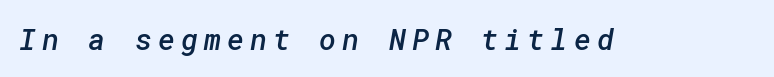
The image shows 29 px semibold sans-serif type; set unusually wide letter spacing (+0.21 em), not underlined; low stroke contrast and a medium x-height.
